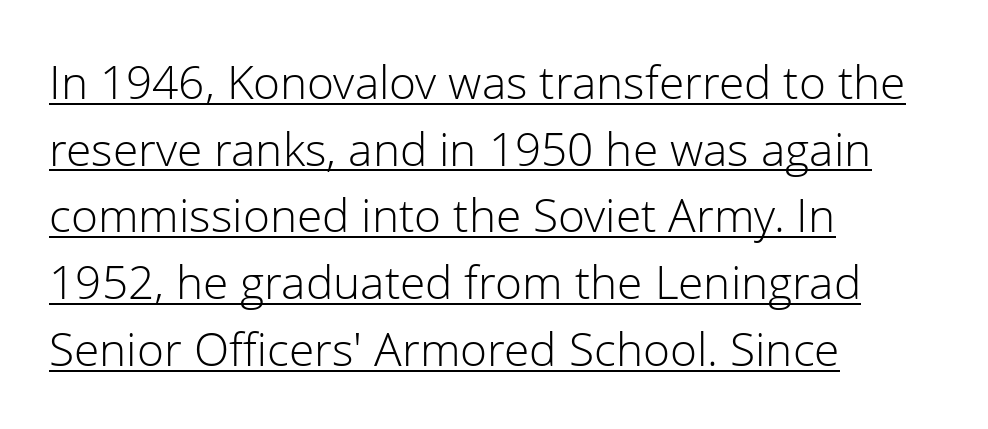
{"serif": "no", "italic": "no", "bold": "no", "weight": "light", "width": "normal", "stroke_contrast": "low", "x_height": "medium", "monospaced": "no", "underline": "yes", "align": "left", "line_spacing": "normal", "line_spacing_ratio": 1.45, "letter_spacing": "normal", "letter_spacing_em": 0.0, "glyph_px": 46}
